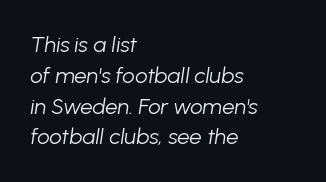
{"italic": "yes", "lean": "right", "slant_degrees": 8, "bold": "no", "underline": "no", "align": "left", "line_spacing": "normal", "line_spacing_ratio": 1.4, "letter_spacing": "normal", "letter_spacing_em": 0.0, "glyph_px": 22}
